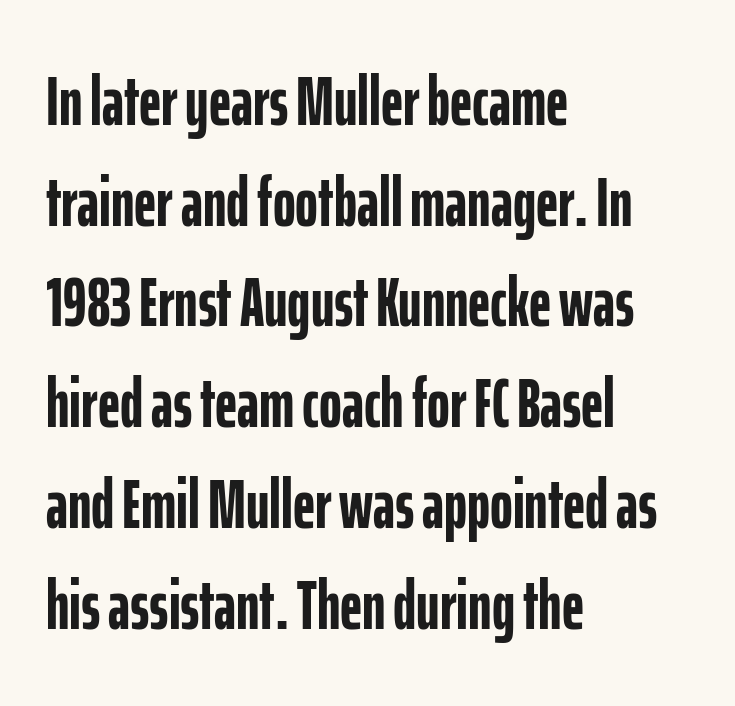
The rendering uses natural spacing where letterforms have individual widths. The typeface chosen for these lines omits serifs. Every character sits straight up, as roman type does. Weight check: bold — yes, fully. Each word holds together tightly as a unit, with standard inter-letter gaps. The specimen omits any rule beneath the text block's lines.
